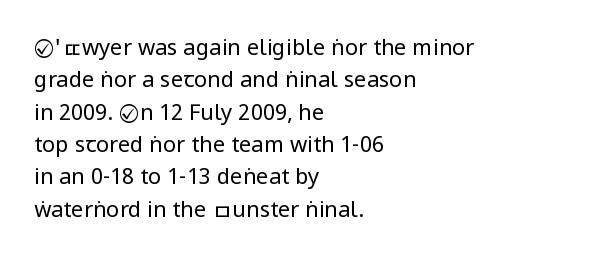
Q: Is the text bold? A: No.
Q: Is the text italic (slanted)? A: No, it is upright.
Q: Is the text underlined? A: No.
Q: How is the paragraph aligned? A: Left-aligned.
Q: Is the spacing between letters normal or unusually wide? A: Normal.
Q: Is the spacing between lines tight, normal or loose? A: Normal.
